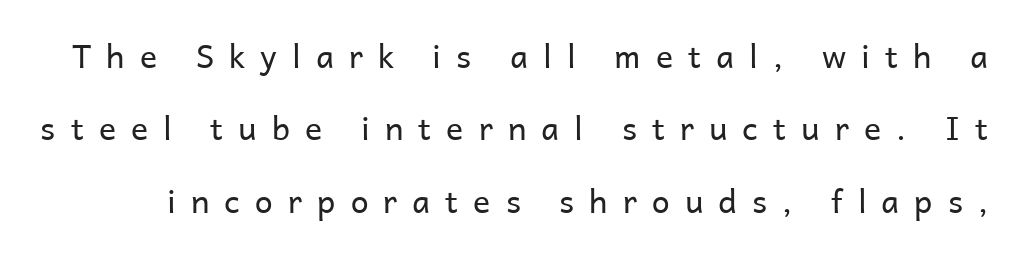
{"serif": "no", "italic": "no", "bold": "no", "weight": "regular", "width": "normal", "stroke_contrast": "low", "x_height": "medium", "monospaced": "no", "underline": "no", "line_spacing": "loose", "line_spacing_ratio": 2.26, "letter_spacing": "wide", "letter_spacing_em": 0.47, "glyph_px": 32}
